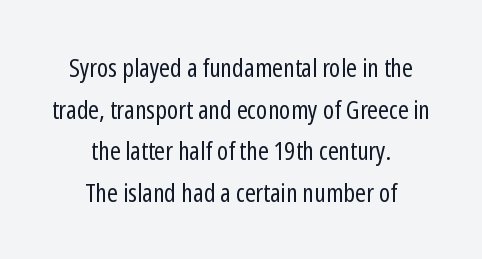
Q: Is the text bold? A: No.
Q: Is the text italic (slanted)? A: No, it is upright.
Q: Is the text underlined? A: No.
Q: How is the paragraph aligned? A: Centered.
Q: Is the spacing between letters normal or unusually wide? A: Normal.
Q: Is the spacing between lines tight, normal or loose? A: Normal.
